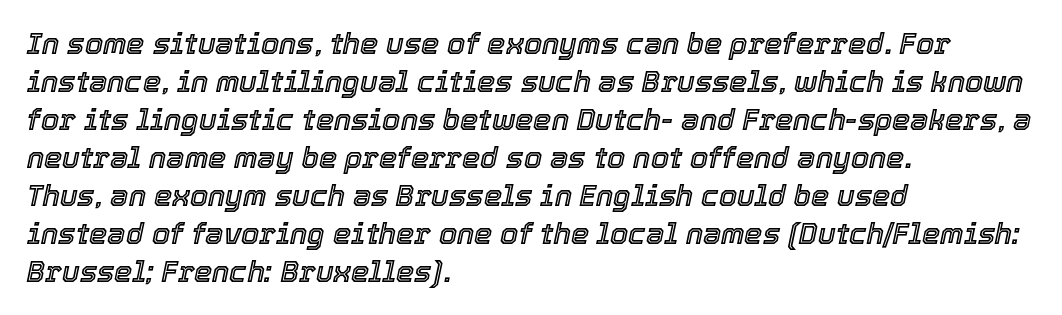
The letters are slanted; this is an italic face. The face used here is proportionally spaced, like ordinary book or web type. Glyph-to-glyph distance matches everyday printed text. Bare-footed words on every line.
